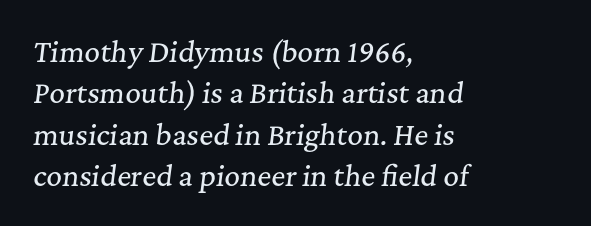
The foot of each line stays bare and open. Tracking here is standard; glyphs follow each other at the usual distance. Students, observe: this is what conventionally led text looks like. The rendering applies a slant to the glyphs. The lines in this sample share a left origin and differ only in where they stop.
